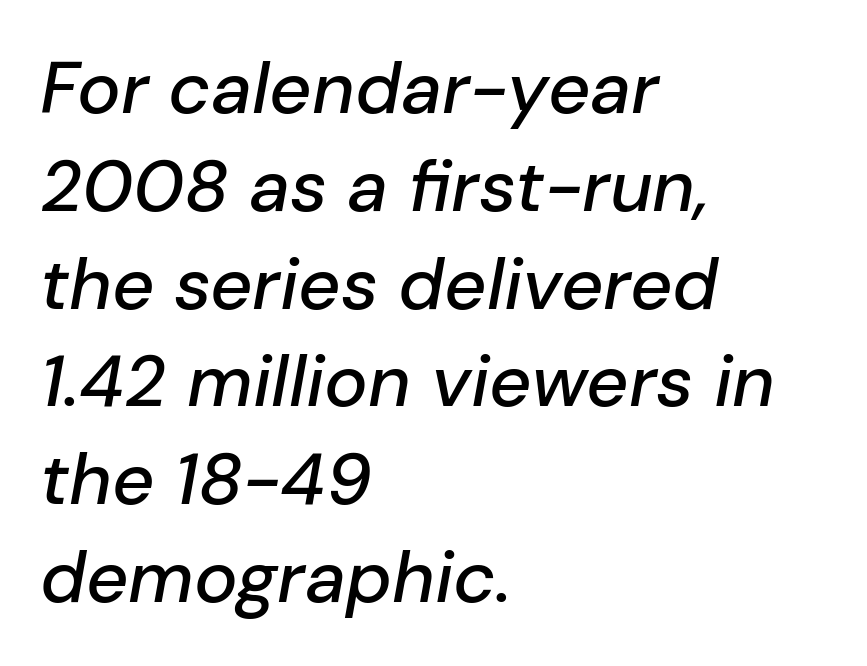
The image shows 73 px text type, italic (leaning right); set left-aligned, normal line spacing (1.34x), normal letter spacing, not underlined; low stroke contrast and a medium x-height.
